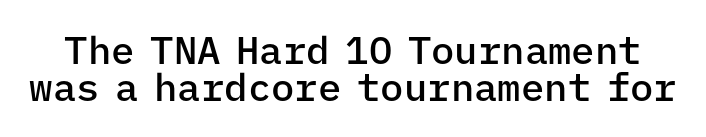
The image shows 39 px semibold sans-serif type, upright, monospaced; set tight line spacing (0.96x), normal letter spacing, not underlined; low stroke contrast and a medium x-height.
